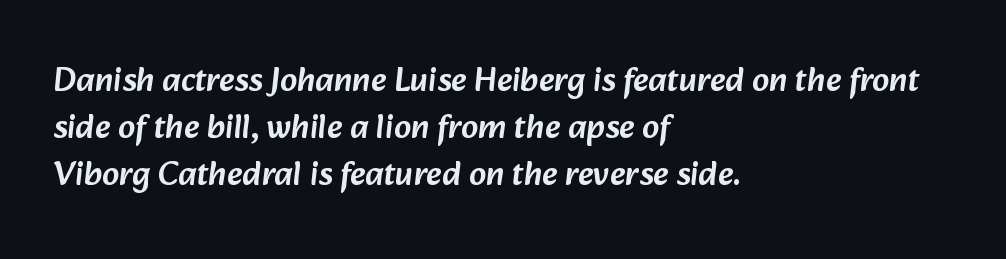
Q: Is the typeface a serif or a sans-serif typeface? A: Sans-serif.
Q: Is the text underlined? A: No.
Q: How is the paragraph aligned? A: Left-aligned.
Q: Is the spacing between letters normal or unusually wide? A: Normal.
Q: Is the spacing between lines tight, normal or loose? A: Normal.
Q: Width (condensed, normal, or wide)? A: Normal.
Q: Stroke contrast? A: Low.
Q: x-height? A: Medium.
Q: Monospaced? A: No.
